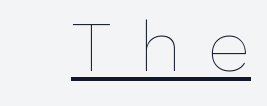
The image shows 71 px thin type, upright; set unusually wide letter spacing (+0.4 em), underlined; low stroke contrast and a medium x-height.
